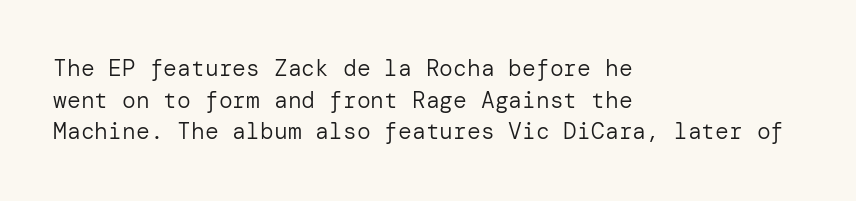
{"italic": "no", "bold": "no", "underline": "no", "align": "left", "line_spacing": "normal", "line_spacing_ratio": 1.37, "letter_spacing": "normal", "letter_spacing_em": 0.0, "glyph_px": 23}
